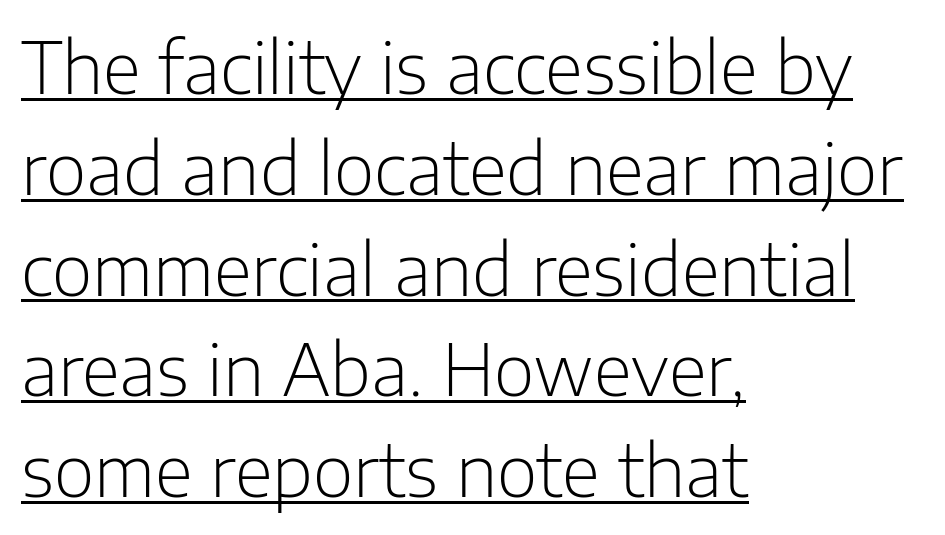
Q: Is the text bold? A: No.
Q: Is the text italic (slanted)? A: No, it is upright.
Q: Is the typeface a serif or a sans-serif typeface? A: Sans-serif.
Q: Is the text underlined? A: Yes.
Q: How is the paragraph aligned? A: Left-aligned.
Q: Is the spacing between letters normal or unusually wide? A: Normal.
Q: Is the spacing between lines tight, normal or loose? A: Normal.
Q: Width (condensed, normal, or wide)? A: Normal.
Q: Stroke contrast? A: Low.
Q: x-height? A: Medium.
Q: Monospaced? A: No.
